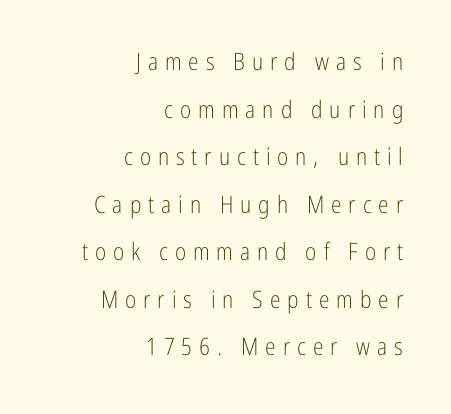
{"italic": "no", "bold": "no", "underline": "no", "align": "right", "line_spacing": "loose", "line_spacing_ratio": 1.98, "letter_spacing": "wide", "letter_spacing_em": 0.29, "glyph_px": 24}
